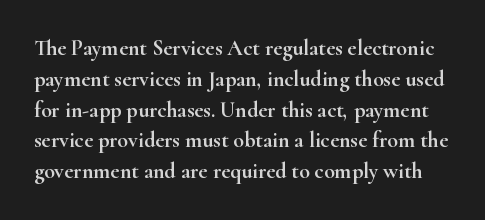
Q: Is the text italic (slanted)? A: No, it is upright.
Q: Is the text underlined? A: No.
Q: Is the spacing between letters normal or unusually wide? A: Normal.
Q: Is the spacing between lines tight, normal or loose? A: Normal.
